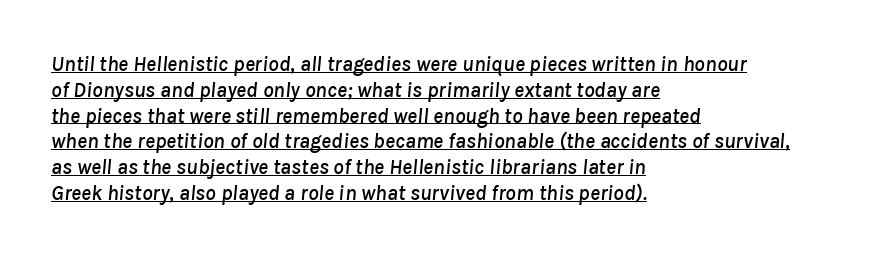
The image shows 21 px text type, italic (leaning right); set left-aligned, line spacing 1.23x, normal letter spacing, underlined.
